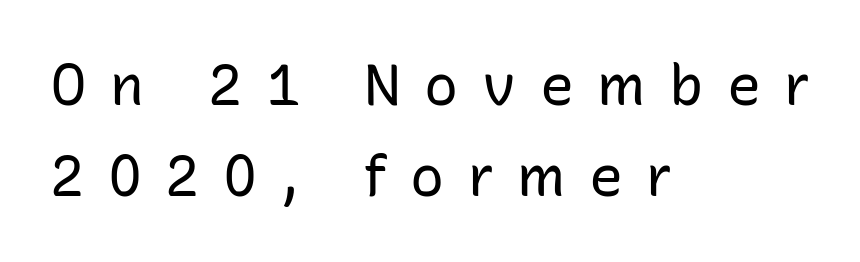
Q: Is the text bold? A: No.
Q: Is the text italic (slanted)? A: No, it is upright.
Q: Is the typeface a serif or a sans-serif typeface? A: Sans-serif.
Q: Is the text underlined? A: No.
Q: How is the paragraph aligned? A: Left-aligned.
Q: Is the spacing between letters normal or unusually wide? A: Unusually wide.
Q: Is the spacing between lines tight, normal or loose? A: Normal.
Q: Width (condensed, normal, or wide)? A: Normal.
Q: Stroke contrast? A: Low.
Q: x-height? A: Medium.
Q: Monospaced? A: No.
